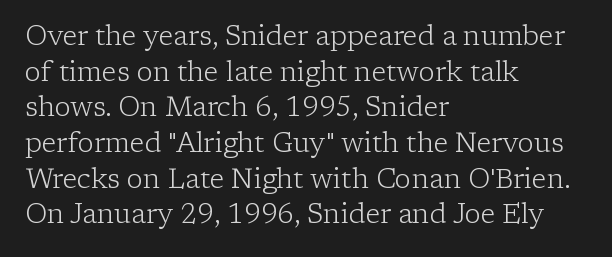
{"italic": "no", "bold": "no", "underline": "no", "align": "left", "line_spacing": "normal", "line_spacing_ratio": 1.32, "letter_spacing": "normal", "letter_spacing_em": 0.0, "glyph_px": 27}
